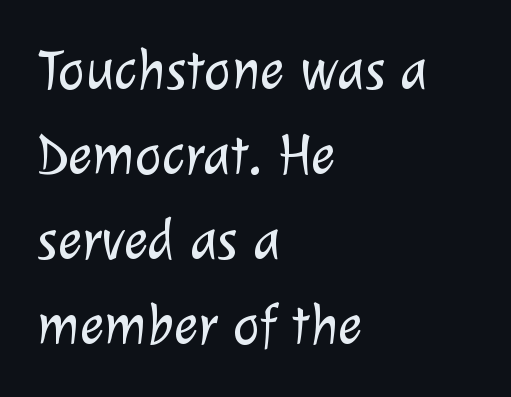
Letterform terminals end flat and unadorned throughout the passage. The designer left line spacing at the default. Words appear dense and cohesive because spacing is normal. Descenders are the only things crossing below the line. The passage shown is not bold in any degree. Do the characters align in a grid? No, the font is proportional.
